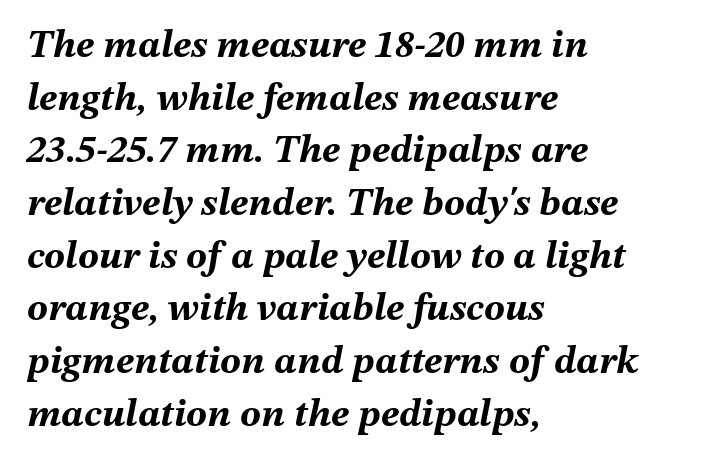
The image shows 39 px bold type, italic (leaning right); set left-aligned, normal line spacing (1.35x), normal letter spacing, not underlined; medium stroke contrast and a medium x-height.
